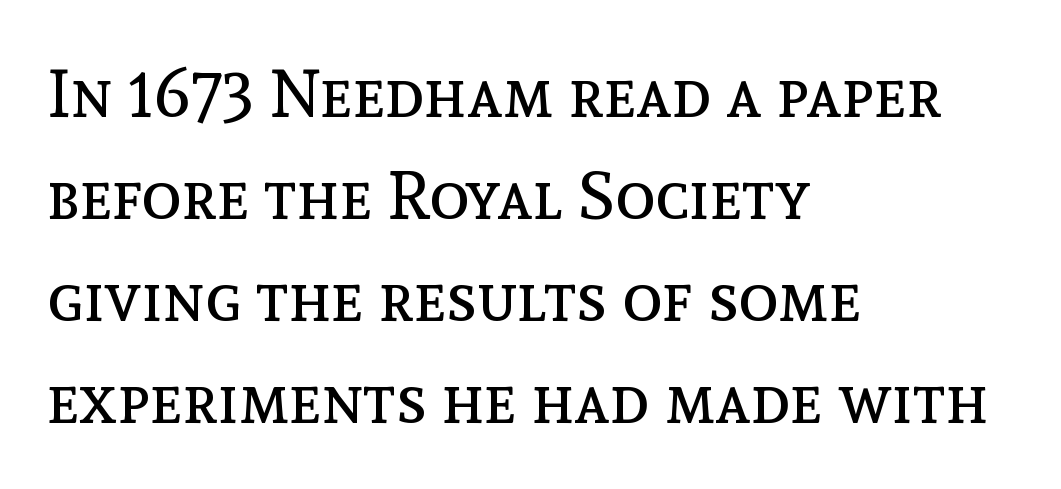
The image shows 67 px regular-weight type, upright; set left-aligned, normal line spacing (1.52x), normal letter spacing, not underlined; a medium x-height.
